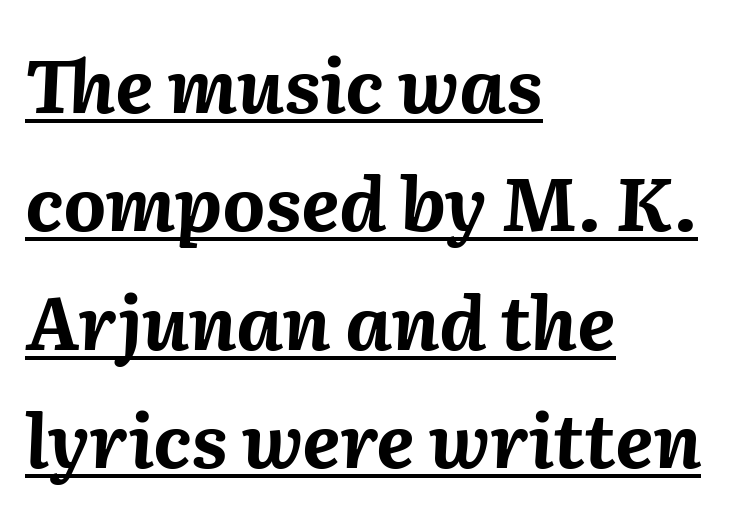
Q: Is the text bold? A: Yes.
Q: Is the text italic (slanted)? A: Yes, it leans right by about 2 degrees.
Q: Is the text underlined? A: Yes.
Q: How is the paragraph aligned? A: Left-aligned.
Q: Is the spacing between letters normal or unusually wide? A: Normal.
Q: Is the spacing between lines tight, normal or loose? A: Normal.
Q: Width (condensed, normal, or wide)? A: Normal.
Q: Stroke contrast? A: Medium.
Q: x-height? A: Medium.
Q: Monospaced? A: No.
